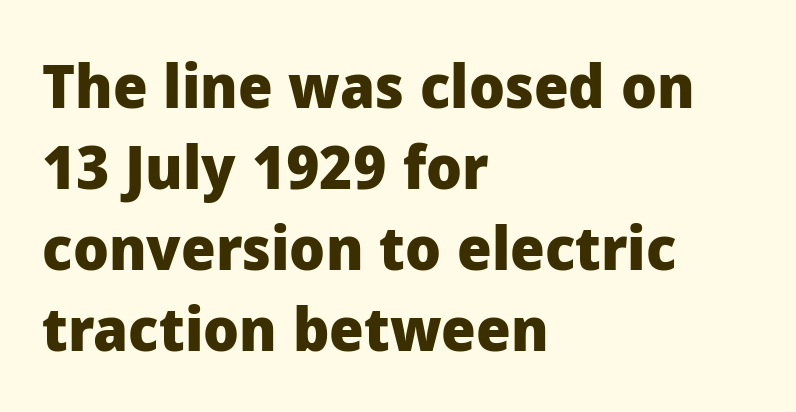
The image shows 61 px heavy sans-serif type, upright; set left-aligned, normal line spacing (1.33x), normal letter spacing, not underlined; low stroke contrast and a medium x-height.
